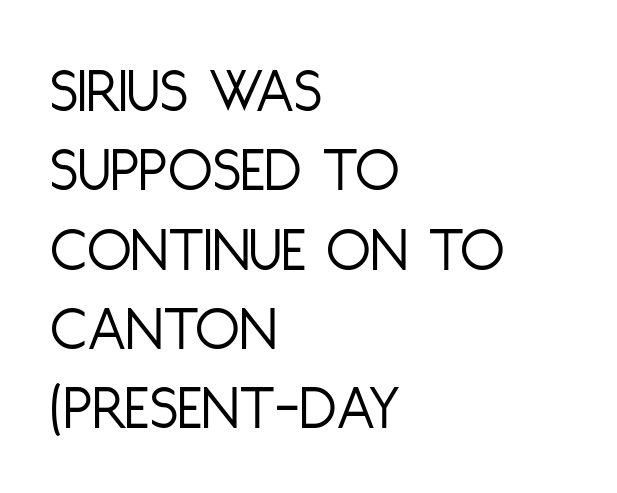
The font family rendered here belongs to the sans-serif group. This is roman type, the default non-slanted kind. The strokes carry an ordinary text weight at most. Do the characters align in a grid? No, the font is proportional. Words appear dense and cohesive because spacing is normal.
